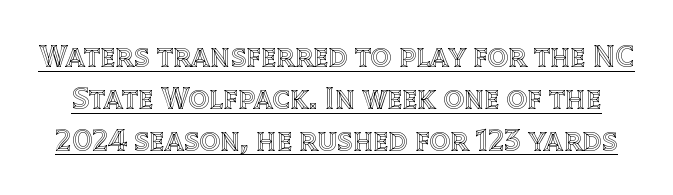
{"italic": "no", "width": "normal", "x_height": "large", "monospaced": "no", "underline": "yes", "line_spacing": "normal", "line_spacing_ratio": 1.31, "letter_spacing": "normal", "letter_spacing_em": 0.0, "glyph_px": 32}
